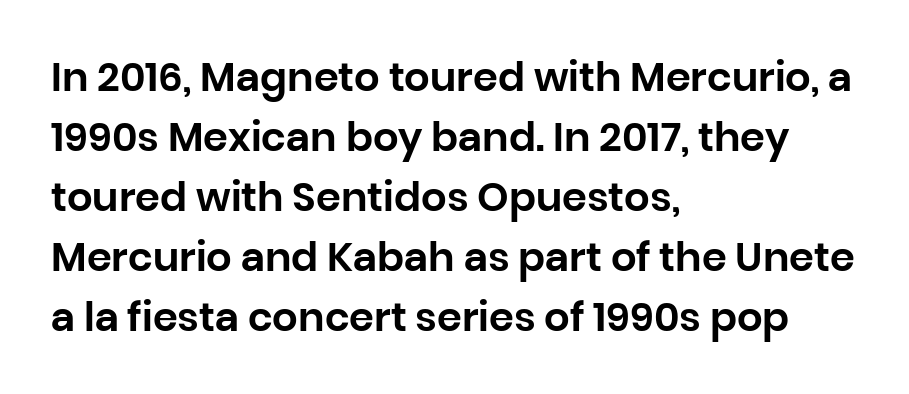
Q: Is the text italic (slanted)? A: No, it is upright.
Q: Is the typeface a serif or a sans-serif typeface? A: Sans-serif.
Q: Is the text underlined? A: No.
Q: How is the paragraph aligned? A: Left-aligned.
Q: Is the spacing between letters normal or unusually wide? A: Normal.
Q: Is the spacing between lines tight, normal or loose? A: Normal.
Q: Width (condensed, normal, or wide)? A: Normal.
Q: Stroke contrast? A: Low.
Q: x-height? A: Large.
Q: Monospaced? A: No.
